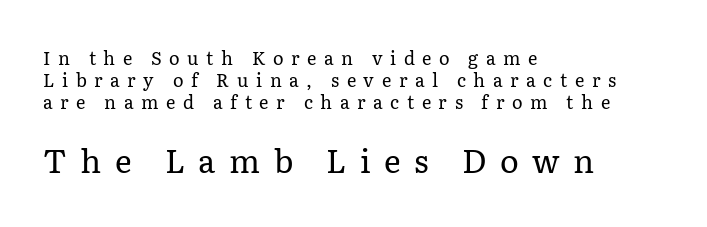
The image shows 32 px regular-weight serif type, upright; set left-aligned, line spacing 1.23x, unusually wide letter spacing (+0.42 em), not underlined; the second (bottom) block is 1.78x larger; low stroke contrast and a medium x-height.
